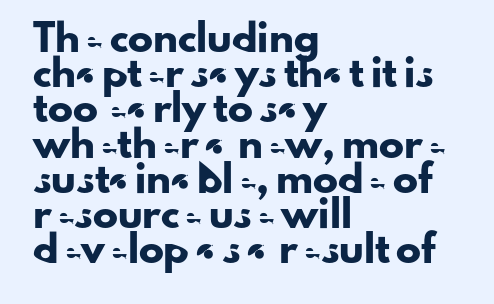
{"italic": "no", "underline": "no", "align": "left", "line_spacing": "normal", "line_spacing_ratio": 1.41, "letter_spacing": "normal", "letter_spacing_em": 0.0, "glyph_px": 25}
